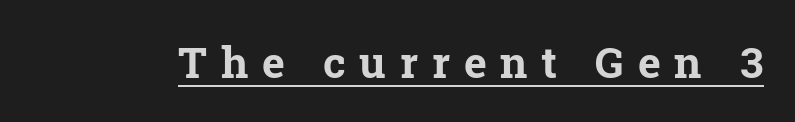
Q: Is the text bold? A: Yes.
Q: Is the text italic (slanted)? A: No, it is upright.
Q: Is the typeface a serif or a sans-serif typeface? A: Serif.
Q: Is the text underlined? A: Yes.
Q: Is the spacing between letters normal or unusually wide? A: Unusually wide.
Q: Width (condensed, normal, or wide)? A: Normal.
Q: Stroke contrast? A: Low.
Q: x-height? A: Medium.
Q: Monospaced? A: No.
